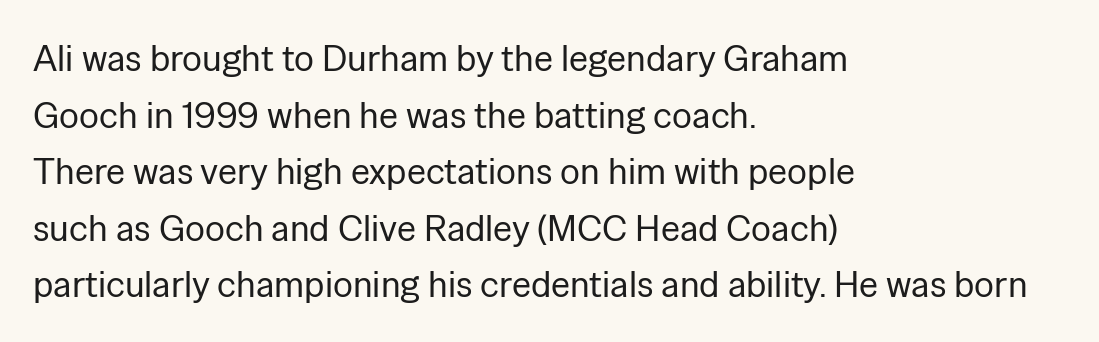
No word sits above an underline. Italic? Not at all — the glyphs are vertical. Note the varied advance widths — an 'i' is clearly narrower than an 'm'. The passage shown is typeset with a sans-serif family. Between one letter and the next there's only the usual sliver of space.
